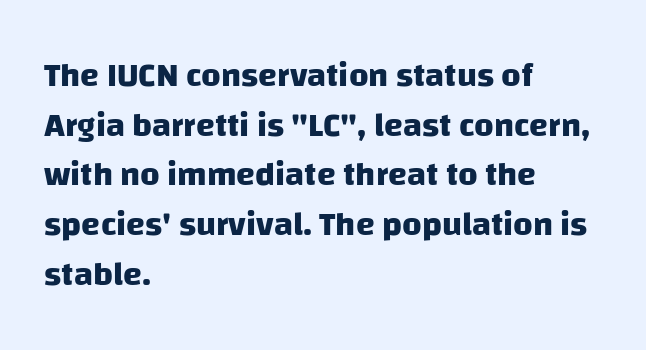
Q: Is the text bold? A: Yes.
Q: Is the typeface a serif or a sans-serif typeface? A: Sans-serif.
Q: Is the text underlined? A: No.
Q: How is the paragraph aligned? A: Left-aligned.
Q: Is the spacing between letters normal or unusually wide? A: Normal.
Q: Is the spacing between lines tight, normal or loose? A: Normal.
Q: Width (condensed, normal, or wide)? A: Normal.
Q: Stroke contrast? A: Low.
Q: x-height? A: Large.
Q: Monospaced? A: No.
